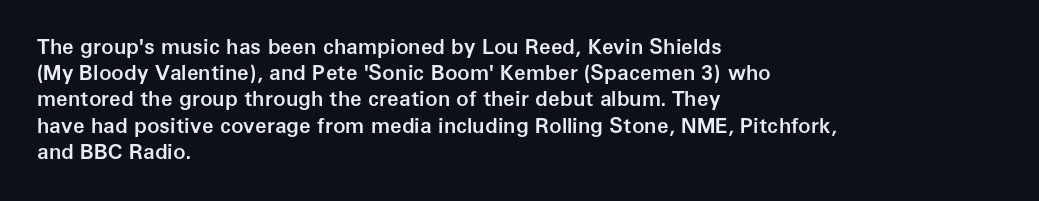
{"italic": "no", "bold": "semi", "underline": "no", "align": "left", "line_spacing": "normal", "line_spacing_ratio": 1.25, "letter_spacing": "normal", "letter_spacing_em": 0.0, "glyph_px": 21}
